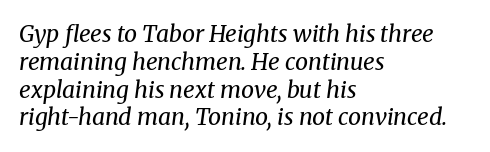
Q: Is the text bold? A: No.
Q: Is the text italic (slanted)? A: Yes, it leans right by about 8 degrees.
Q: Is the text underlined? A: No.
Q: How is the paragraph aligned? A: Left-aligned.
Q: Is the spacing between letters normal or unusually wide? A: Normal.
